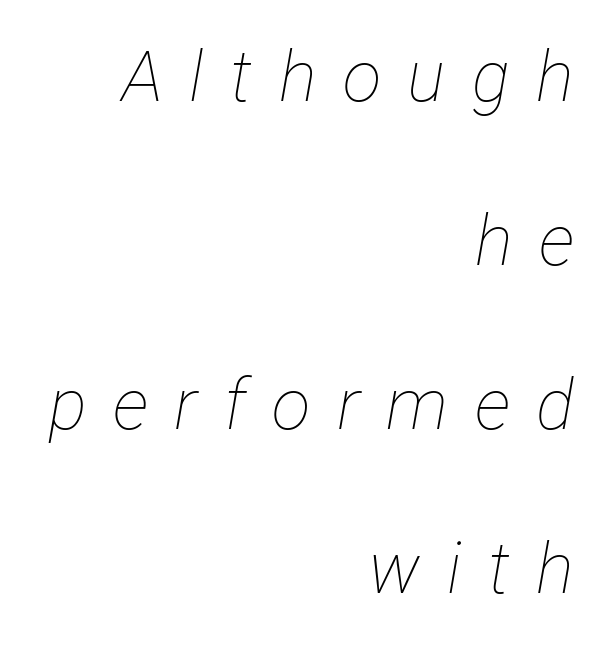
The image shows 71 px thin, condensed type, italic (leaning right); set right-aligned, loose line spacing (2.31x), unusually wide letter spacing (+0.37 em), not underlined; low stroke contrast and a medium x-height.
